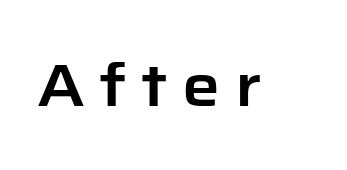
Varying glyph widths throughout — classic text-font behaviour. Caption: expanded tracking, letters set apart. What kind of face is this? One without serifs — a sans. Posture: upright roman. Anything drawn beneath the words? Only blank space.
